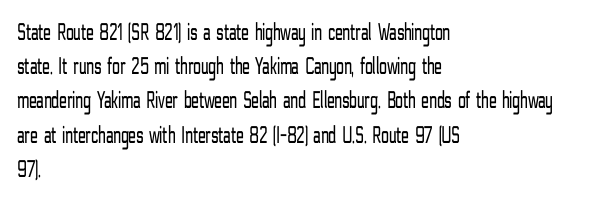
{"italic": "no", "bold": "no", "underline": "no", "align": "left", "line_spacing": "normal", "line_spacing_ratio": 1.37, "letter_spacing": "normal", "letter_spacing_em": 0.0, "glyph_px": 25}
